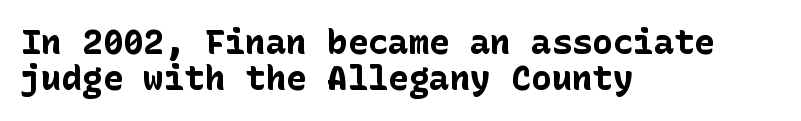
The strokes are fattened all the way to bold. Students, note that the glyphs here touch the page at normal intervals. Whoever set this chose condensed vertical rhythm over breathing room. Are there feet on the stems? There aren't — it's a sans. Notice how the stems are strictly vertical — no italics here. Typeset ragged right — the left edge is the straight one.
